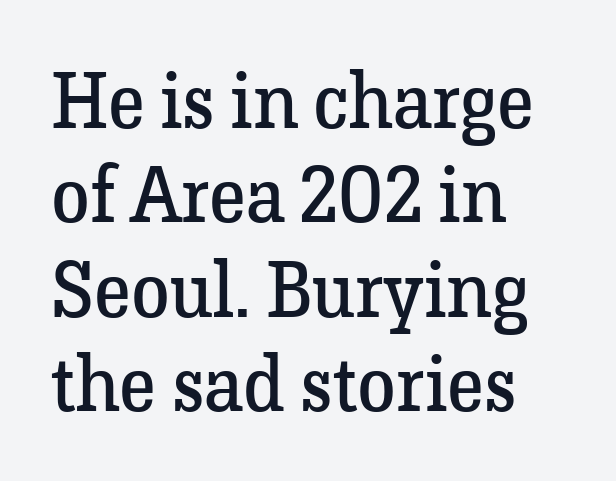
Q: Is the text bold? A: No.
Q: Is the text italic (slanted)? A: No, it is upright.
Q: Is the typeface a serif or a sans-serif typeface? A: Serif.
Q: Is the text underlined? A: No.
Q: How is the paragraph aligned? A: Left-aligned.
Q: Is the spacing between letters normal or unusually wide? A: Normal.
Q: Width (condensed, normal, or wide)? A: Normal.
Q: Stroke contrast? A: Low.
Q: x-height? A: Medium.
Q: Monospaced? A: No.
